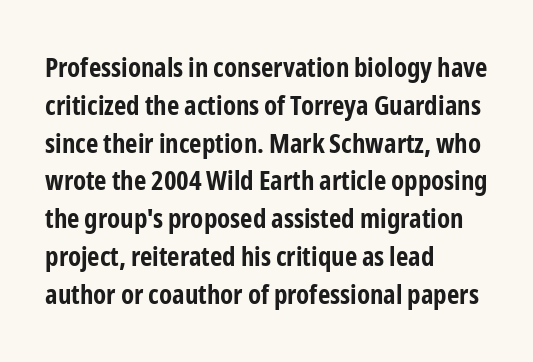
Line spacing here is normal. The baseline area is clear. This sample uses an upright cut, with every glyph sitting square on the baseline. These lines keep a tight, regular rhythm from letter to letter. Line beginnings align vertically; line endings do not.
